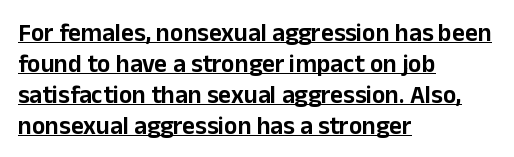
Q: Is the text italic (slanted)? A: No, it is upright.
Q: Is the text underlined? A: Yes.
Q: How is the paragraph aligned? A: Left-aligned.
Q: Is the spacing between letters normal or unusually wide? A: Normal.
